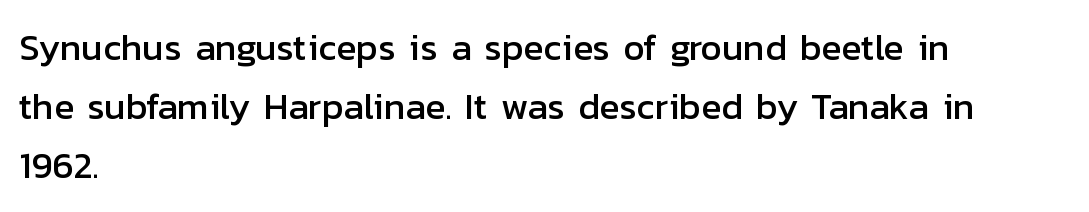
{"serif": "no", "italic": "no", "width": "normal", "stroke_contrast": "low", "x_height": "medium", "monospaced": "no", "underline": "no", "align": "left", "line_spacing": "normal", "line_spacing_ratio": 1.59, "letter_spacing": "normal", "letter_spacing_em": 0.0, "glyph_px": 37}
